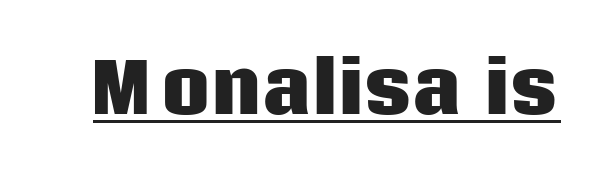
Style check: upright. A typesetter would call this zero additional tracking. Looks like regular typesetting: each glyph gets only the width it needs. Is the type bold? Yes — the strokes are clearly thick and heavy. A typesetter would label this face a sans.
